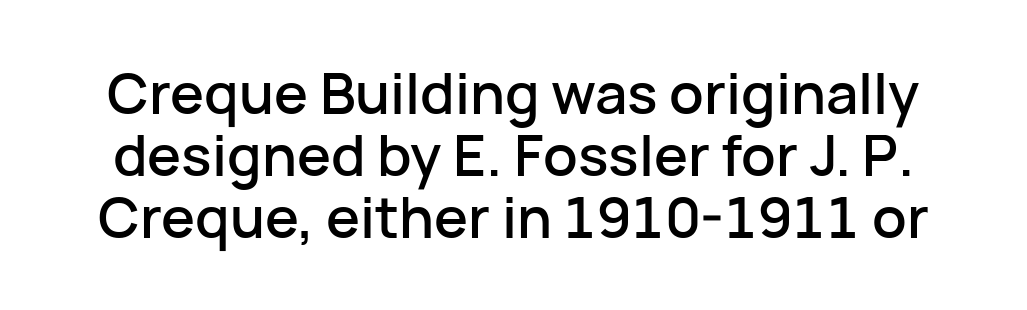
The image shows 57 px sans-serif type, upright; set tight line spacing (1.09x), normal letter spacing, not underlined; low stroke contrast and a medium x-height.
